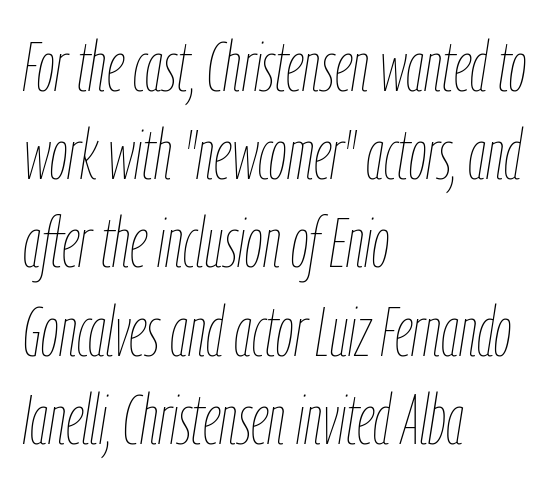
{"italic": "yes", "lean": "right", "slant_degrees": 9, "bold": "no", "weight": "thin", "width": "condensed", "stroke_contrast": "low", "x_height": "medium", "monospaced": "no", "underline": "no", "align": "left", "line_spacing": "normal", "line_spacing_ratio": 1.26, "letter_spacing": "normal", "letter_spacing_em": 0.0, "glyph_px": 70}
